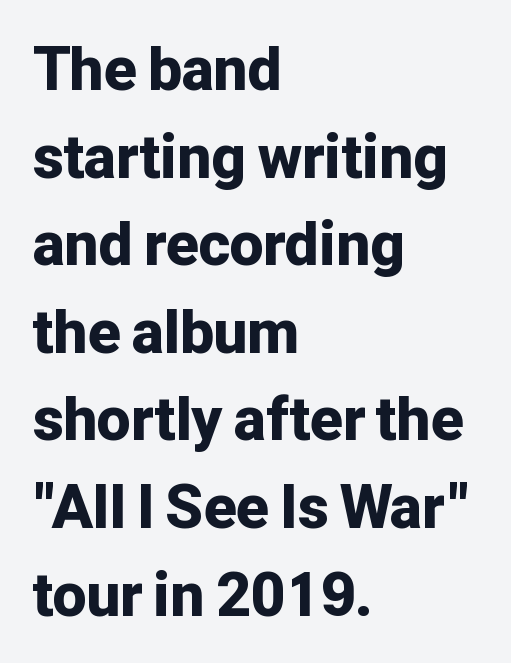
The typesetting leans heavy: a genuine bold. Look at the bottom of the vertical strokes: they stop flat, with no serifs. A clean baseline with only descenders dipping below it. Default kerning and tracking; the words read as compact shapes. Quick note: not italic, upright.
